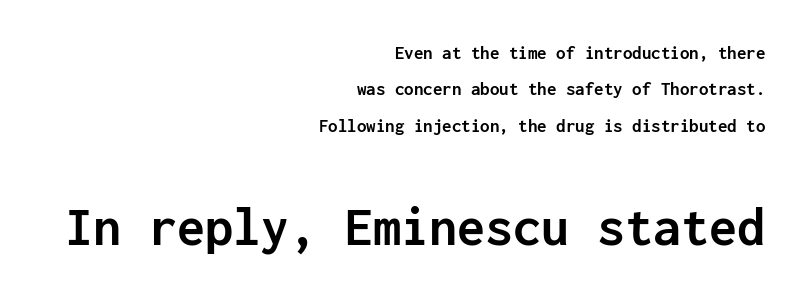
This sample has the even, mechanical cadence of fixed-width lettering. Caption: bold face, heavy strokes. The letters carry no serifs — their stems end cleanly without finishing strokes. The composition opens small and finishes big.
